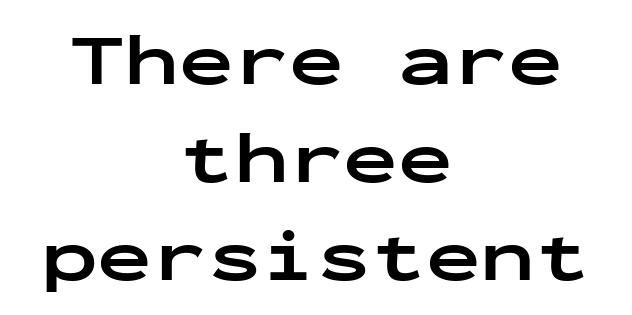
Q: Is the text bold? A: Yes.
Q: Is the text italic (slanted)? A: No, it is upright.
Q: Is the typeface a serif or a sans-serif typeface? A: Sans-serif.
Q: Is the text underlined? A: No.
Q: How is the paragraph aligned? A: Centered.
Q: Is the spacing between letters normal or unusually wide? A: Normal.
Q: Is the spacing between lines tight, normal or loose? A: Normal.
Q: Width (condensed, normal, or wide)? A: Wide.
Q: Stroke contrast? A: Low.
Q: x-height? A: Medium.
Q: Monospaced? A: Yes.
